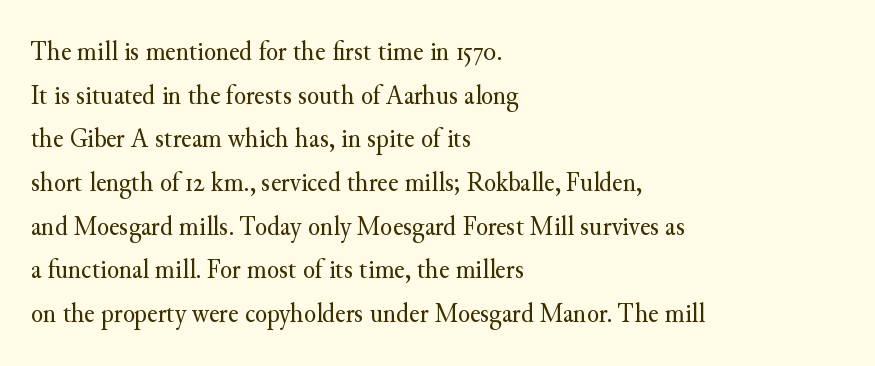
The image shows 28 px regular-weight serif type, upright; set left-aligned, normal line spacing (1.56x), normal letter spacing, not underlined; medium stroke contrast and a small x-height.
